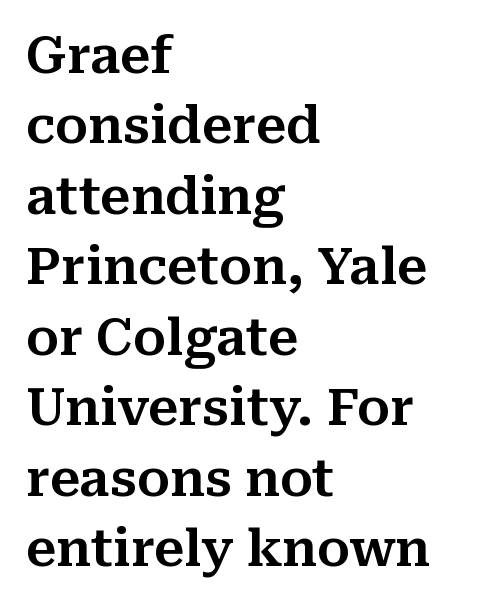
The image shows 50 px serif type, upright; set left-aligned, normal line spacing (1.41x), normal letter spacing, not underlined; medium stroke contrast and a medium x-height.
